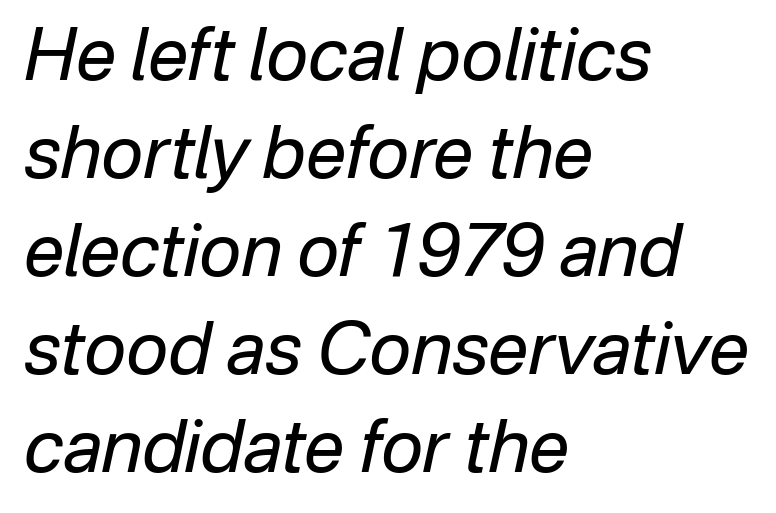
Caption: standard tracking, unaltered. Is this a fixed-width face? No — the glyphs have proportional, varying widths. When letters slant like this, we call the style italic. A light-to-regular cut is what we see here. Decoration check: the copy has no underline. Summary of vertical rhythm: regular, with standard interline spacing.
